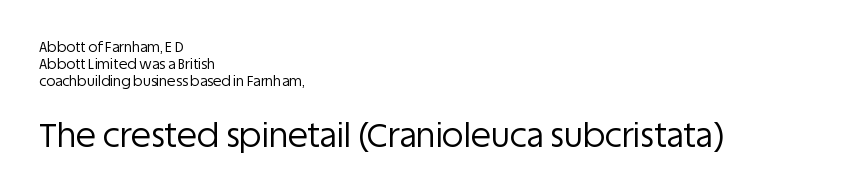
{"serif": "no", "italic": "no", "bold": "no", "weight": "regular", "width": "normal", "stroke_contrast": "low", "x_height": "large", "monospaced": "no", "underline": "no", "align": "left", "line_spacing_ratio": 1.2, "letter_spacing": "normal", "letter_spacing_em": 0.0, "larger_block": "second", "size_ratio": 2.36, "glyph_px": 33}
